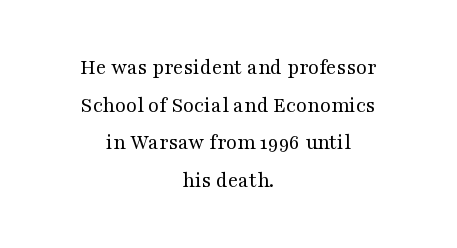
The image shows 22 px text type, upright; set centered, line spacing 1.71x, normal letter spacing, not underlined.
